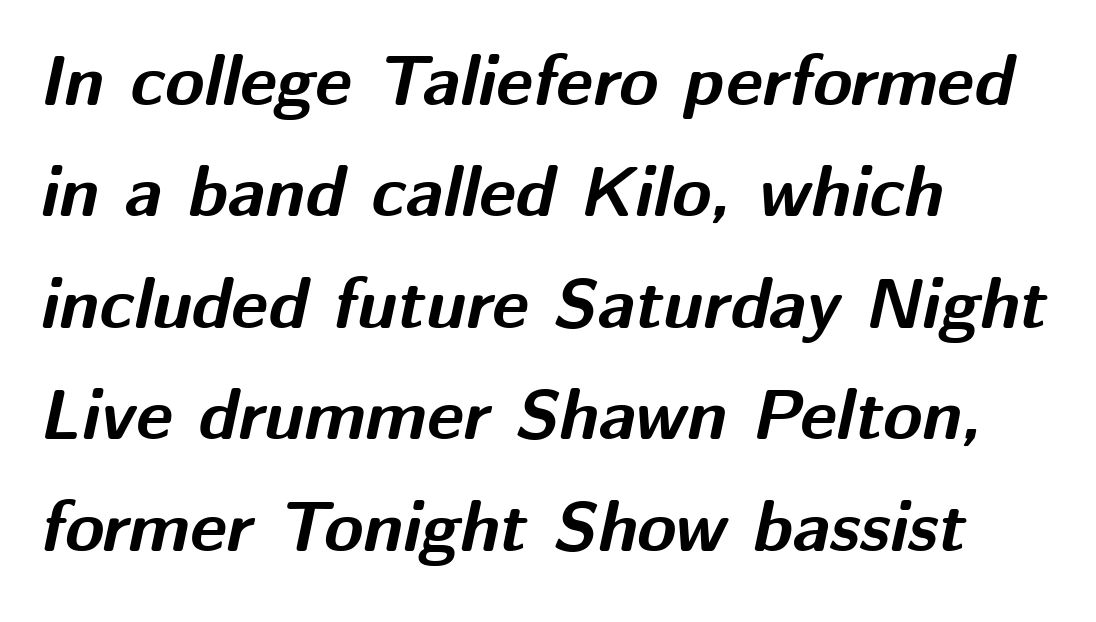
{"italic": "yes", "lean": "right", "slant_degrees": 12, "bold": "yes", "weight": "bold", "width": "normal", "stroke_contrast": "medium", "x_height": "medium", "monospaced": "no", "underline": "no", "align": "left", "line_spacing": "normal", "line_spacing_ratio": 1.57, "letter_spacing": "normal", "letter_spacing_em": 0.0, "glyph_px": 71}
